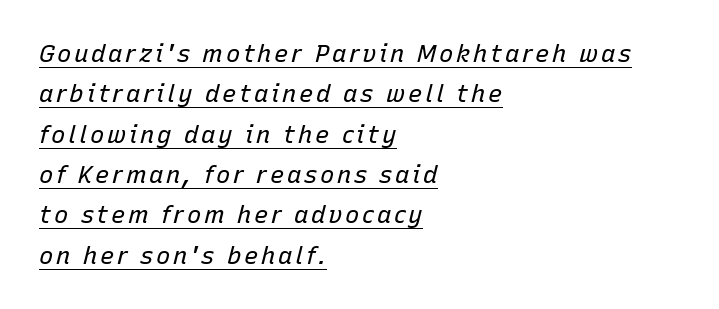
Q: Is the text bold? A: No.
Q: Is the text italic (slanted)? A: Yes, it leans right by about 15 degrees.
Q: Is the text underlined? A: Yes.
Q: How is the paragraph aligned? A: Left-aligned.
Q: Is the spacing between lines tight, normal or loose? A: Normal.
